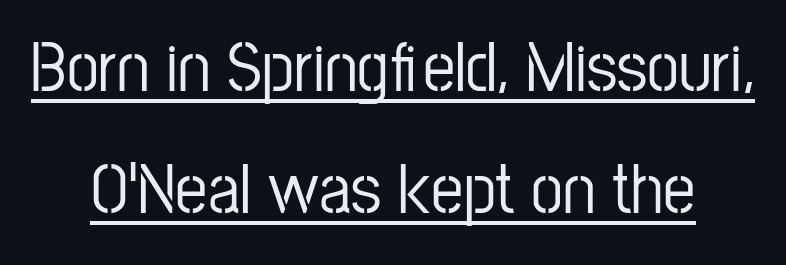
Leading: standard. Proportional: the letters do not fall into vertical columns. Is there any slant? The stems are plumb. You can see a thin bar hugging the bottom of the glyphs.
